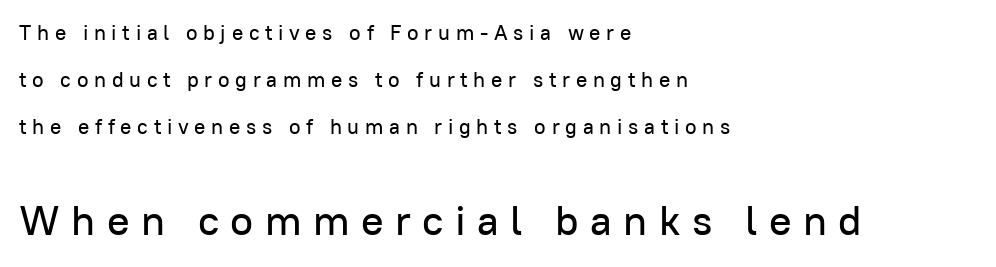
The image shows 42 px sans-serif type, upright; set left-aligned, loose line spacing (2.23x), unusually wide letter spacing (+0.27 em), not underlined; the second (bottom) block is 2.0x larger; low stroke contrast and a medium x-height.
